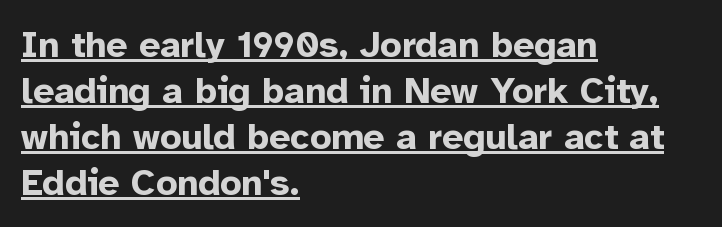
{"serif": "no", "italic": "no", "bold": "yes", "weight": "bold", "width": "normal", "stroke_contrast": "low", "x_height": "medium", "monospaced": "no", "underline": "yes", "align": "left", "line_spacing_ratio": 1.24, "letter_spacing": "normal", "letter_spacing_em": 0.0, "glyph_px": 37}
